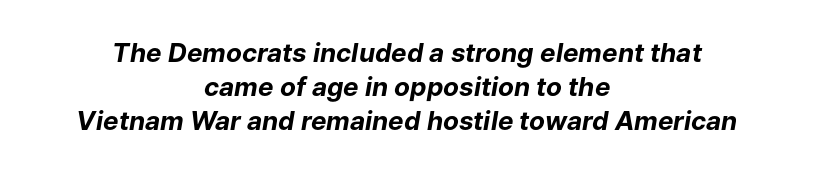
The image shows 26 px bold type, italic (leaning right); set centered, normal line spacing (1.3x), normal letter spacing, not underlined.
